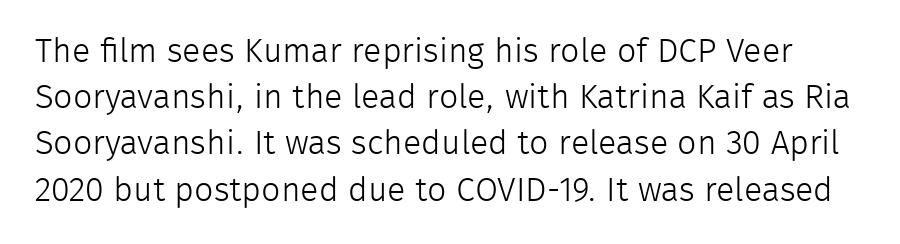
Q: Is the text bold? A: No.
Q: Is the text italic (slanted)? A: No, it is upright.
Q: Is the typeface a serif or a sans-serif typeface? A: Sans-serif.
Q: Is the text underlined? A: No.
Q: Is the spacing between letters normal or unusually wide? A: Normal.
Q: Is the spacing between lines tight, normal or loose? A: Normal.
Q: Width (condensed, normal, or wide)? A: Normal.
Q: Stroke contrast? A: Low.
Q: x-height? A: Medium.
Q: Monospaced? A: No.
